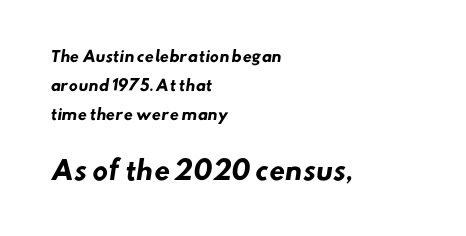
The image shows 26 px bold type; set left-aligned, loose line spacing (1.95x), normal letter spacing, not underlined; the second (bottom) block is 1.73x larger.
